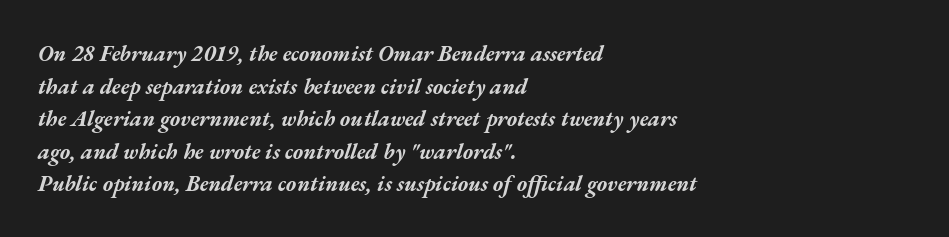
The font's italic variant was chosen for this text. Compared with an ordinary text face, these strokes are far heavier — a full bold. Regular leading. The lines are quadded left.
